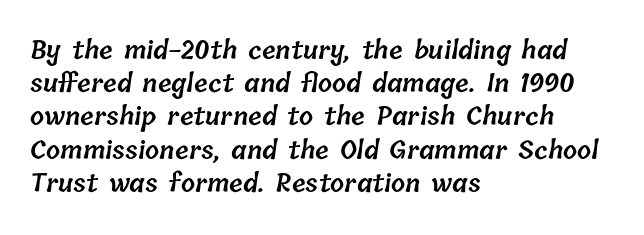
The image shows 25 px text type; set left-aligned, normal line spacing (1.33x), normal letter spacing, not underlined.
